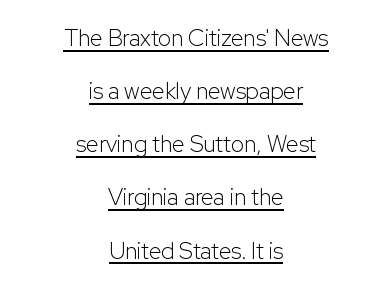
The image shows 23 px text type, upright; set centered, loose line spacing (2.31x), normal letter spacing, underlined.
